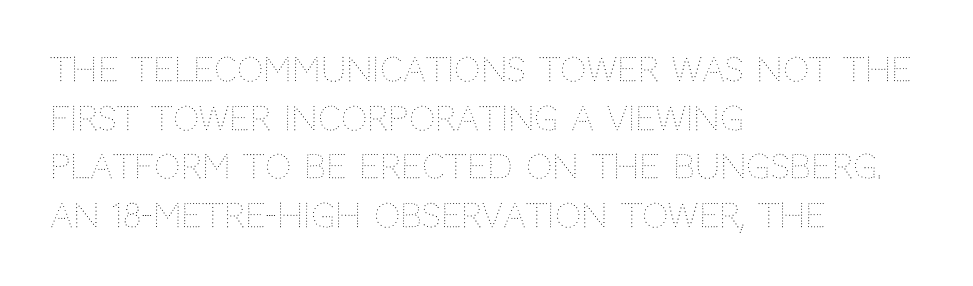
Underline: absent. Each word holds together tightly as a unit, with standard inter-letter gaps. Horizontally, the lines are justified to the leading edge only. You could not count columns in this text — the font is proportionally spaced. Is there much room between lines? A standard amount, neither cramped nor airy.
